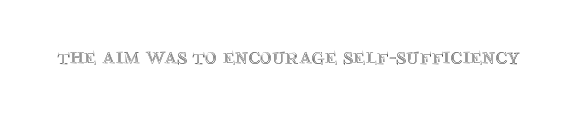
Q: Is the text italic (slanted)? A: No, it is upright.
Q: Is the text underlined? A: No.
Q: Is the spacing between letters normal or unusually wide? A: Normal.
